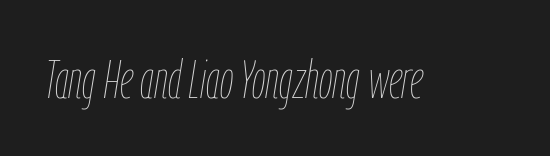
Q: Is the text bold? A: No.
Q: Is the text italic (slanted)? A: Yes, it leans right by about 9 degrees.
Q: Is the text underlined? A: No.
Q: Is the spacing between letters normal or unusually wide? A: Normal.
Q: Width (condensed, normal, or wide)? A: Condensed.
Q: Stroke contrast? A: Low.
Q: x-height? A: Medium.
Q: Monospaced? A: No.
